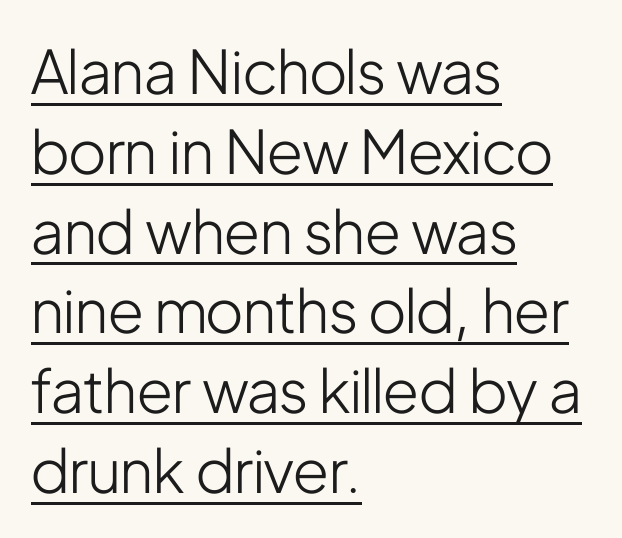
{"serif": "no", "italic": "no", "bold": "no", "weight": "light", "width": "condensed", "stroke_contrast": "low", "x_height": "medium", "monospaced": "no", "underline": "yes", "align": "left", "line_spacing": "normal", "line_spacing_ratio": 1.33, "letter_spacing": "normal", "letter_spacing_em": 0.0, "glyph_px": 60}
